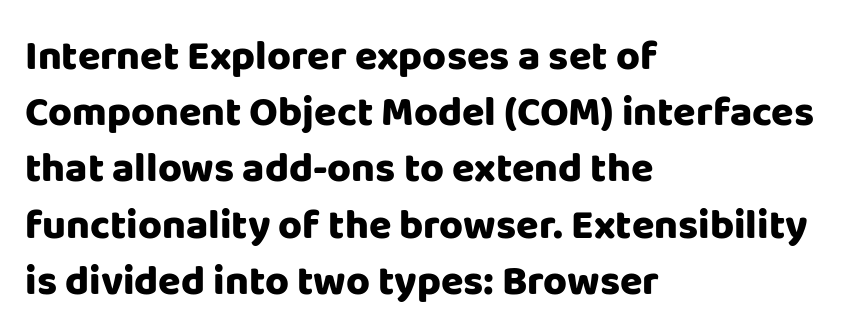
The image shows 41 px heavy sans-serif type, upright; set left-aligned, normal line spacing (1.37x), normal letter spacing, not underlined; low stroke contrast and a large x-height.
